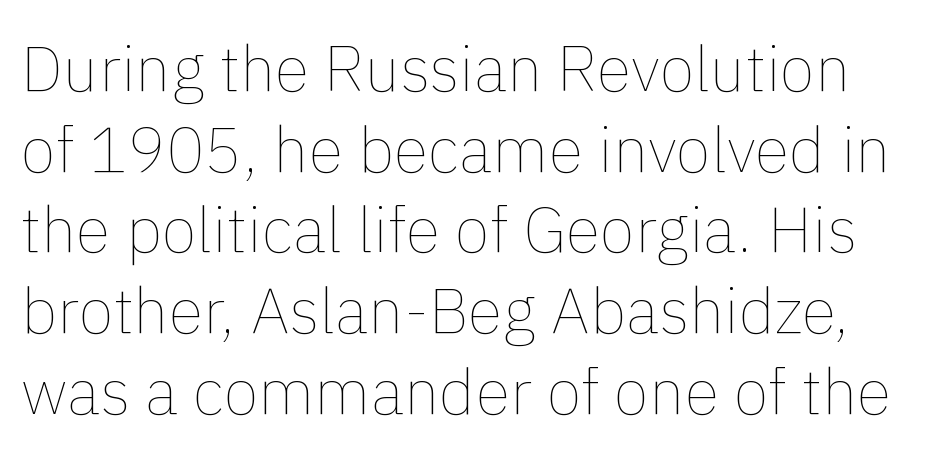
The image shows 64 px thin type, upright; set normal line spacing (1.26x), normal letter spacing, not underlined; low stroke contrast and a medium x-height.
